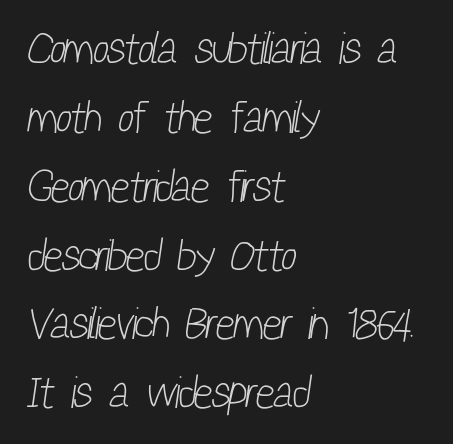
The image shows 45 px light, condensed sans-serif type; set left-aligned, normal line spacing (1.53x), normal letter spacing, not underlined; low stroke contrast and a medium x-height.
